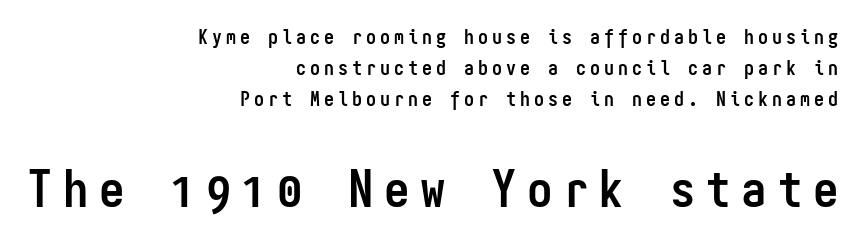
Q: Is the text bold? A: Yes.
Q: Is the text italic (slanted)? A: No, it is upright.
Q: Is the typeface a serif or a sans-serif typeface? A: Sans-serif.
Q: Is the text underlined? A: No.
Q: How is the paragraph aligned? A: Right-aligned.
Q: Is the spacing between letters normal or unusually wide? A: Unusually wide.
Q: Is the spacing between lines tight, normal or loose? A: Normal.
Q: Which block of text is set in a larger size, the first (top) or the second (bottom)? A: The second (bottom) one.
Q: Width (condensed, normal, or wide)? A: Condensed.
Q: Stroke contrast? A: Low.
Q: x-height? A: Medium.
Q: Monospaced? A: Yes.
